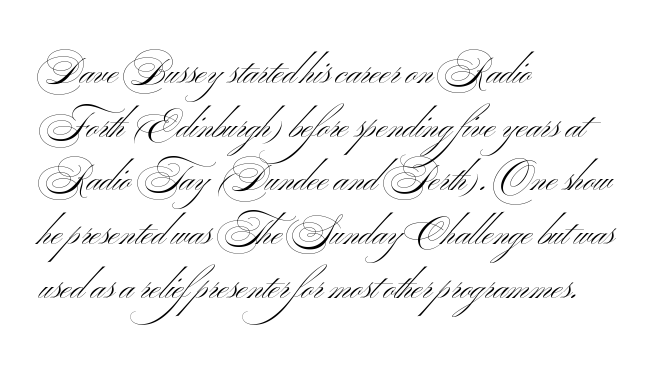
Q: Is the text bold? A: No.
Q: Is the typeface a serif or a sans-serif typeface? A: Sans-serif.
Q: Is the text underlined? A: No.
Q: How is the paragraph aligned? A: Left-aligned.
Q: Is the spacing between letters normal or unusually wide? A: Normal.
Q: Is the spacing between lines tight, normal or loose? A: Normal.
Q: Width (condensed, normal, or wide)? A: Wide.
Q: Stroke contrast? A: Medium.
Q: x-height? A: Small.
Q: Monospaced? A: No.
